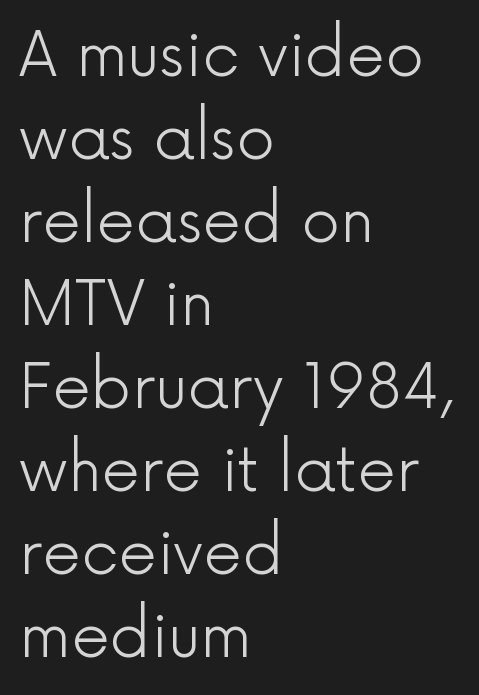
The image shows 61 px light sans-serif type, upright; set left-aligned, normal line spacing (1.36x), normal letter spacing, not underlined; a medium x-height.
